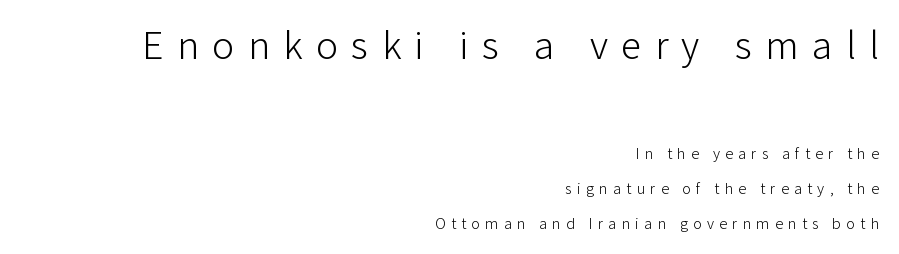
{"serif": "no", "italic": "no", "bold": "no", "weight": "light", "width": "normal", "stroke_contrast": "low", "x_height": "medium", "monospaced": "no", "underline": "no", "align": "right", "line_spacing": "loose", "line_spacing_ratio": 2.2, "letter_spacing": "wide", "letter_spacing_em": 0.33, "larger_block": "first", "size_ratio": 2.56, "glyph_px": 41}
